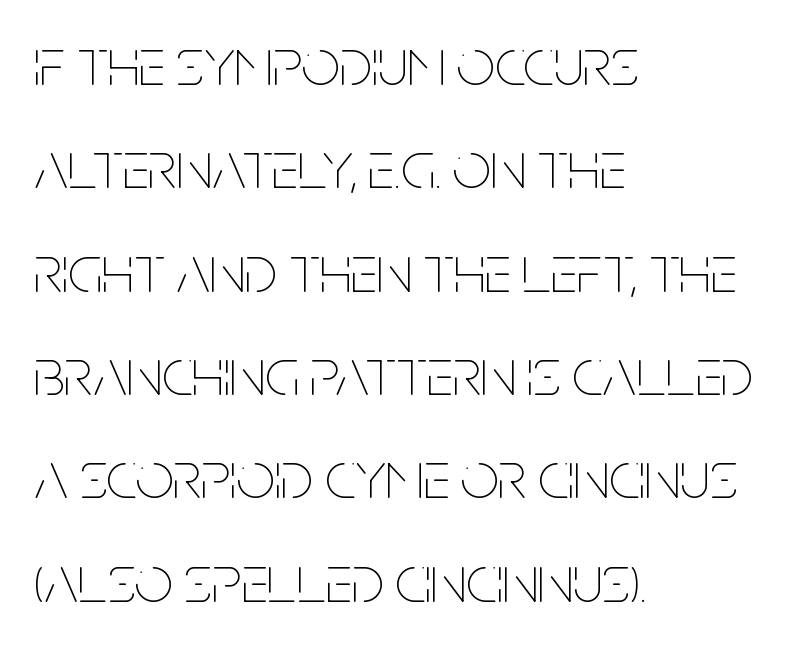
{"italic": "no", "bold": "no", "weight": "thin", "width": "condensed", "stroke_contrast": "low", "x_height": "large", "monospaced": "no", "underline": "no", "align": "left", "line_spacing": "normal", "line_spacing_ratio": 1.52, "letter_spacing": "normal", "letter_spacing_em": 0.0, "glyph_px": 68}
